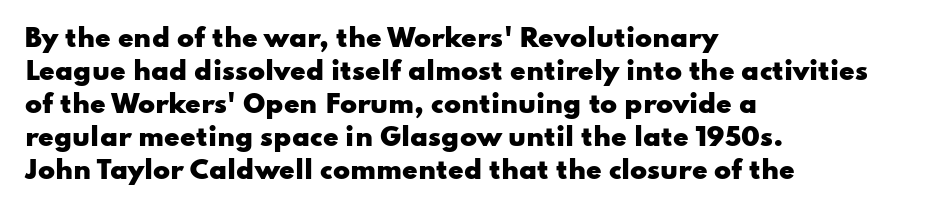
The image shows 25 px bold type, upright; set left-aligned, normal line spacing (1.32x), normal letter spacing, not underlined.
